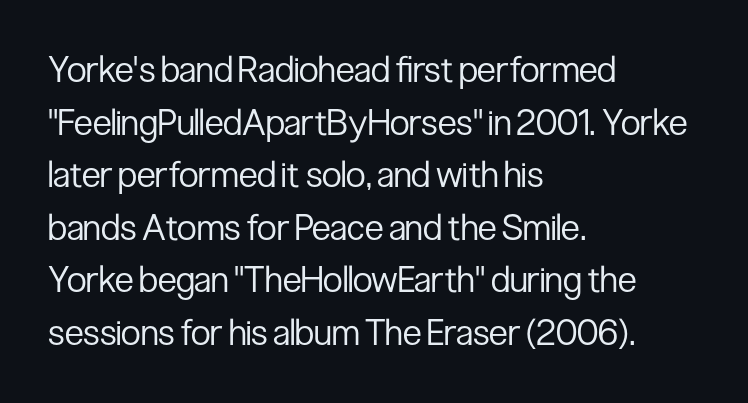
The image shows 36 px regular-weight, condensed sans-serif type, upright; set left-aligned, normal line spacing (1.46x), normal letter spacing, not underlined; low stroke contrast and a medium x-height.
